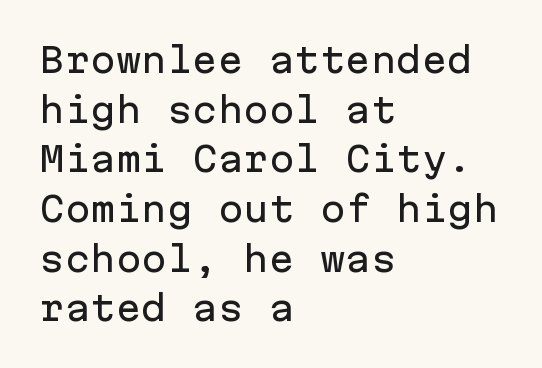
Honestly, the letter spacing is just normal — you wouldn't notice it. This sample has the even, mechanical cadence of fixed-width lettering. A bare baseline throughout the passage. This rendering employs a face without finishing strokes, i.e., a sans-serif. Reading down the column, the eye jumps a familiar distance to each next line. Horizontal alignment here is leftward, the default for most running prose.
